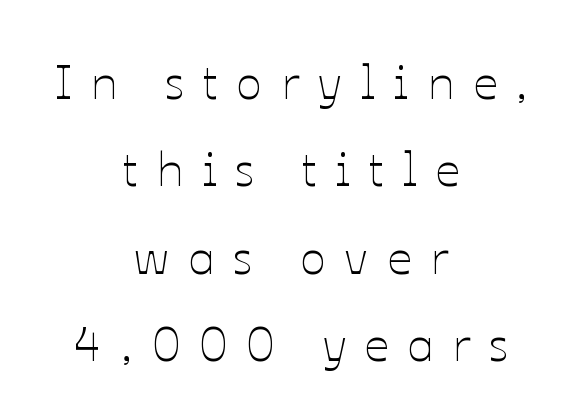
Think of a printed novel: that variable character pitch is what you see here. Is the type heavy? It reads as light-to-regular instead. A typesetter would mark this as roman, not italic. Just letters on the line, the space beneath them empty. The text block is weighted toward neither margin, spreading evenly from the middle. The letters are spread apart with noticeably loose tracking.
